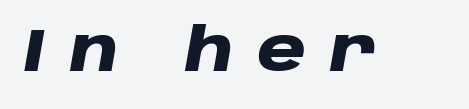
You'd pick this weight for a headline — it's a proper bold. Here the designer chose a conventional face with non-uniform glyph widths. There is plenty of visible air inserted between adjacent glyphs. The whole block is typeset with a tilt.
